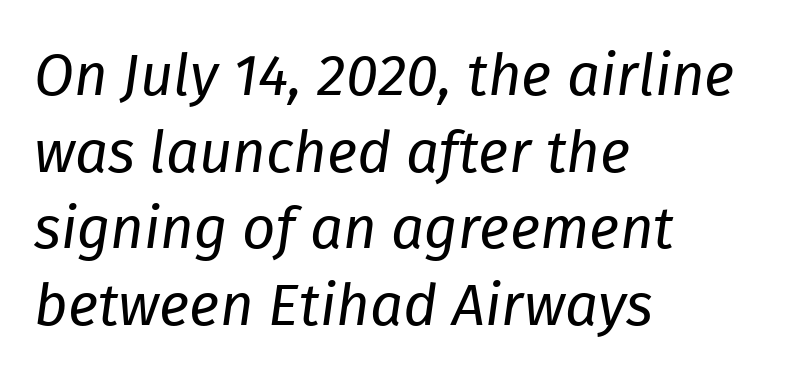
Compared with ordinary roman type, these characters are visibly tilted. Counters stay open thanks to moderate or lighter strokes. Descenders are the only things crossing below the line. Typeset ragged right — the left edge is the straight one. Proportional: the letters do not fall into vertical columns. A normal amount of white space separates one row of letters from the next.
